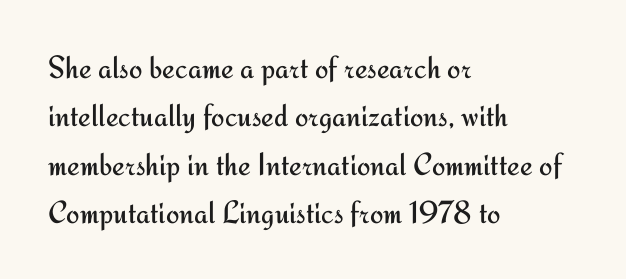
Q: Is the text bold? A: No.
Q: Is the text italic (slanted)? A: No, it is upright.
Q: Is the typeface a serif or a sans-serif typeface? A: Sans-serif.
Q: Is the text underlined? A: No.
Q: How is the paragraph aligned? A: Left-aligned.
Q: Is the spacing between letters normal or unusually wide? A: Normal.
Q: Is the spacing between lines tight, normal or loose? A: Normal.
Q: Width (condensed, normal, or wide)? A: Normal.
Q: Stroke contrast? A: Medium.
Q: x-height? A: Small.
Q: Monospaced? A: No.
